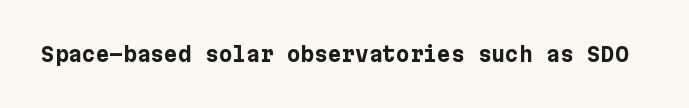
{"italic": "no", "bold": "yes", "underline": "no", "letter_spacing": "normal", "letter_spacing_em": 0.0, "glyph_px": 21}
